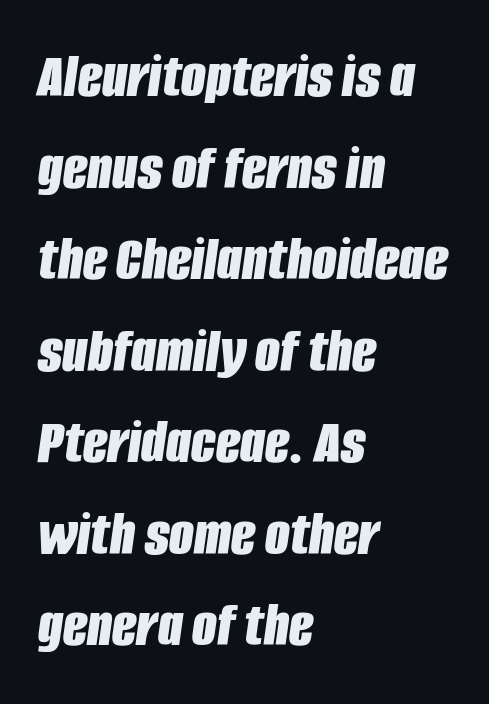
Q: Is the text bold? A: Yes.
Q: Is the text italic (slanted)? A: Yes, it leans right by about 8 degrees.
Q: Is the text underlined? A: No.
Q: How is the paragraph aligned? A: Left-aligned.
Q: Is the spacing between letters normal or unusually wide? A: Normal.
Q: Is the spacing between lines tight, normal or loose? A: Normal.
Q: Width (condensed, normal, or wide)? A: Condensed.
Q: Stroke contrast? A: Low.
Q: x-height? A: Large.
Q: Monospaced? A: No.
